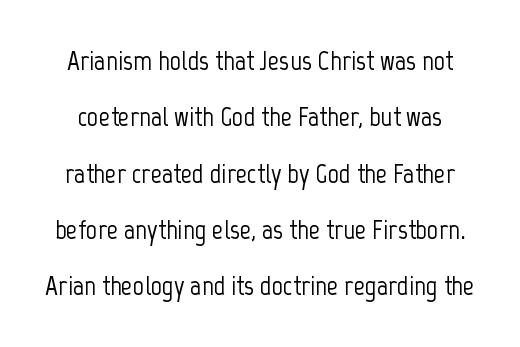
The image shows 28 px condensed sans-serif type, upright; set loose line spacing (2.01x), normal letter spacing, not underlined; low stroke contrast and a medium x-height.
